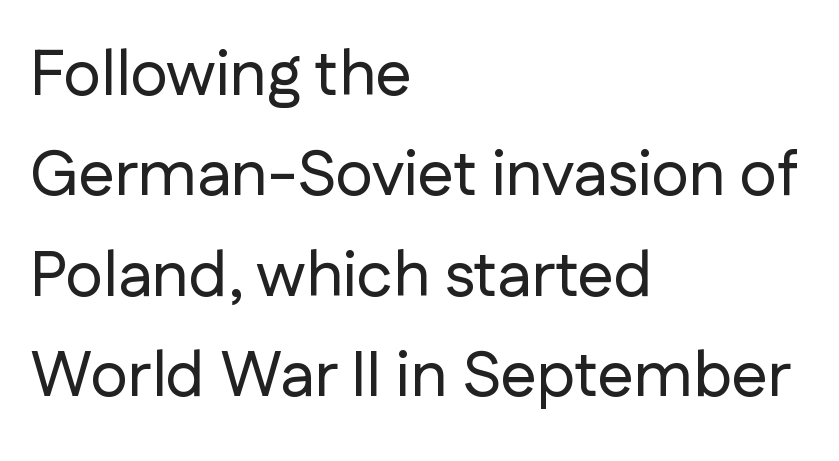
Q: Is the text italic (slanted)? A: No, it is upright.
Q: Is the typeface a serif or a sans-serif typeface? A: Sans-serif.
Q: Is the text underlined? A: No.
Q: How is the paragraph aligned? A: Left-aligned.
Q: Is the spacing between letters normal or unusually wide? A: Normal.
Q: Is the spacing between lines tight, normal or loose? A: Normal.
Q: Width (condensed, normal, or wide)? A: Normal.
Q: Stroke contrast? A: Low.
Q: x-height? A: Medium.
Q: Monospaced? A: No.
